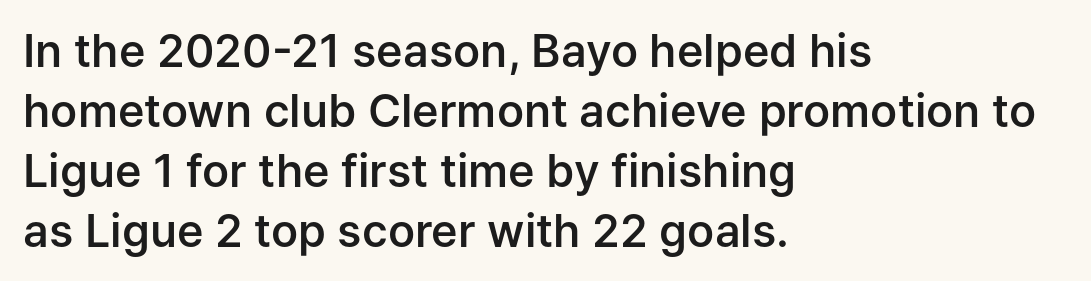
The image shows 45 px semibold sans-serif type, upright; set left-aligned, normal line spacing (1.33x), normal letter spacing, not underlined; low stroke contrast and a medium x-height.
